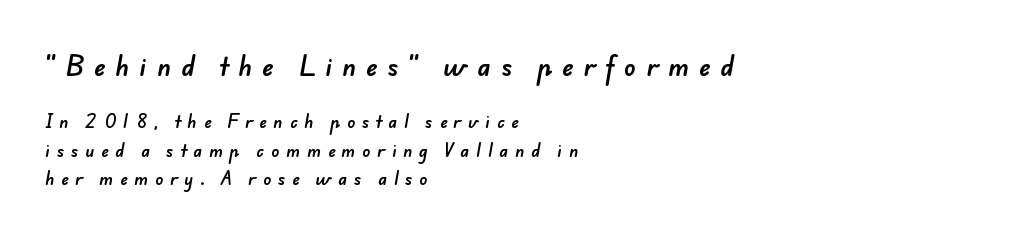
The image shows 24 px text type; set left-aligned, line spacing 1.79x, unusually wide letter spacing (+0.43 em), not underlined; the first (top) block is 1.5x larger.
